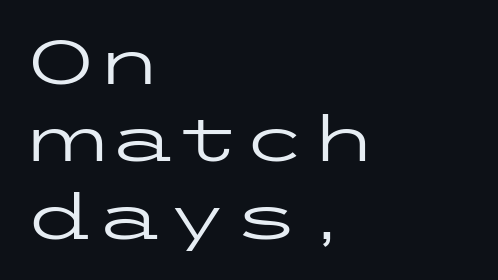
{"serif": "no", "italic": "no", "bold": "no", "weight": "regular", "width": "wide", "stroke_contrast": "low", "x_height": "medium", "underline": "no", "align": "left", "line_spacing": "normal", "line_spacing_ratio": 1.25, "letter_spacing": "normal", "letter_spacing_em": 0.0, "glyph_px": 62}
